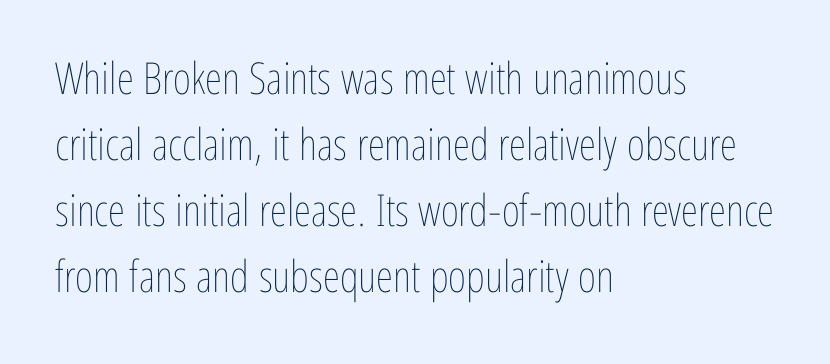
The image shows 44 px thin, condensed type, upright; set left-aligned, normal line spacing (1.5x), normal letter spacing, not underlined; low stroke contrast and a medium x-height.
